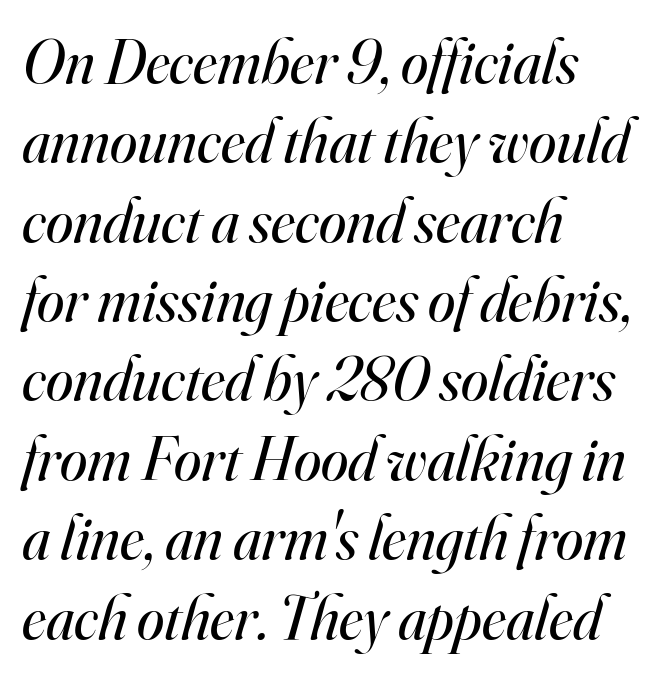
{"serif": "yes", "italic": "yes", "lean": "right", "slant_degrees": 16, "bold": "no", "weight": "regular", "width": "normal", "stroke_contrast": "high", "x_height": "small", "monospaced": "no", "underline": "no", "align": "left", "line_spacing": "normal", "line_spacing_ratio": 1.28, "letter_spacing": "normal", "letter_spacing_em": 0.0, "glyph_px": 62}
